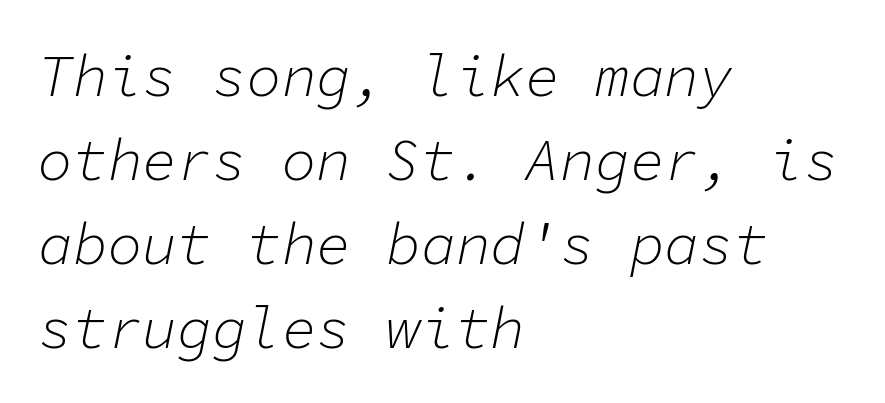
{"italic": "yes", "lean": "right", "slant_degrees": 11, "bold": "no", "weight": "light", "width": "normal", "stroke_contrast": "low", "x_height": "medium", "monospaced": "yes", "underline": "no", "align": "left", "line_spacing": "normal", "line_spacing_ratio": 1.45, "letter_spacing": "normal", "letter_spacing_em": 0.0, "glyph_px": 58}
